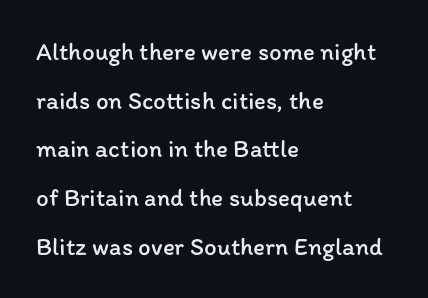
The words here are not underlined. Horizontal alignment here is leftward, the default for most running prose. Notice how the stems are strictly vertical — no italics here. Spacing between characters is what you'd get straight out of the box. Bold? No — there's no thickening of the strokes.
